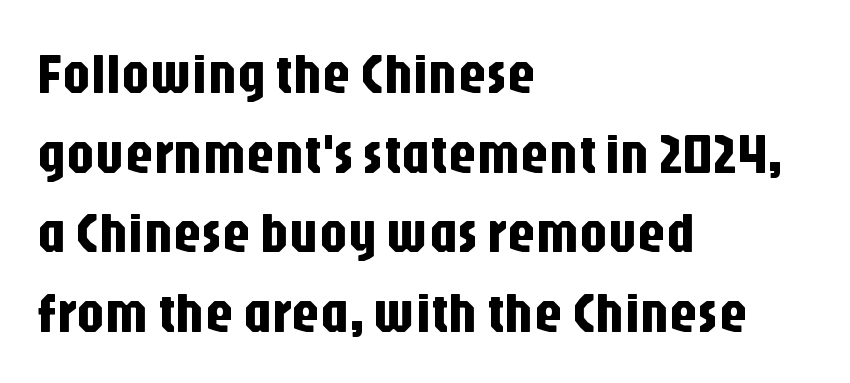
The image shows 56 px condensed sans-serif type, upright; set left-aligned, normal line spacing (1.42x), normal letter spacing, not underlined; low stroke contrast and a large x-height.
